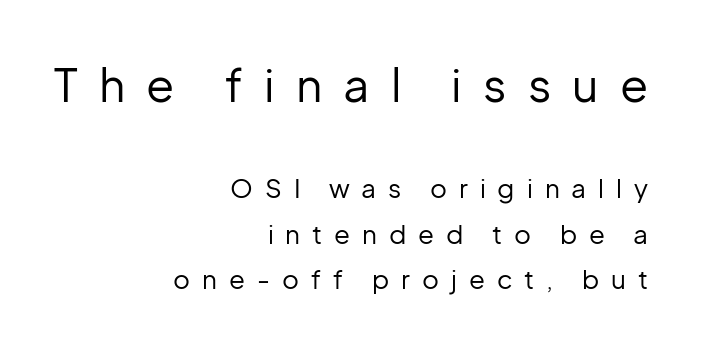
Varying glyph widths throughout — classic text-font behaviour. The typesetting does not lean heavy: it is not bold. The typeface chosen for these lines omits serifs. Descenders are the only things crossing below the line. Observe the wide spacing: letters keep a clear distance from each other.
